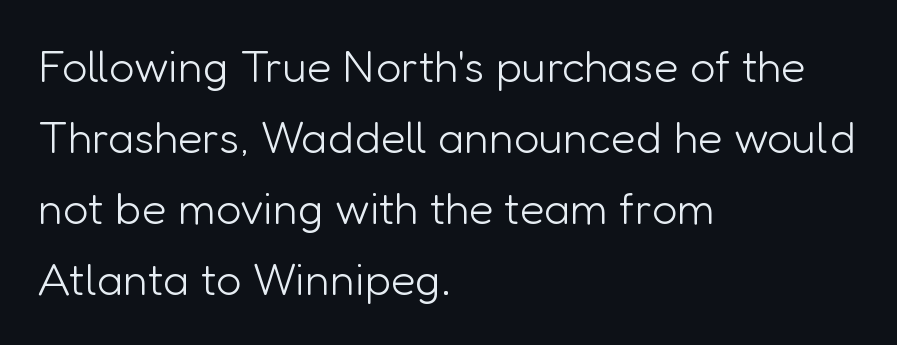
Serif or sans? Sans — the stroke terminals are bare. Honestly, the letter spacing is just normal — you wouldn't notice it. Character widths vary here, with narrow letters taking less room than wide ones. Nobody drew a line under any word here. The passage shown is not bold in any degree.
